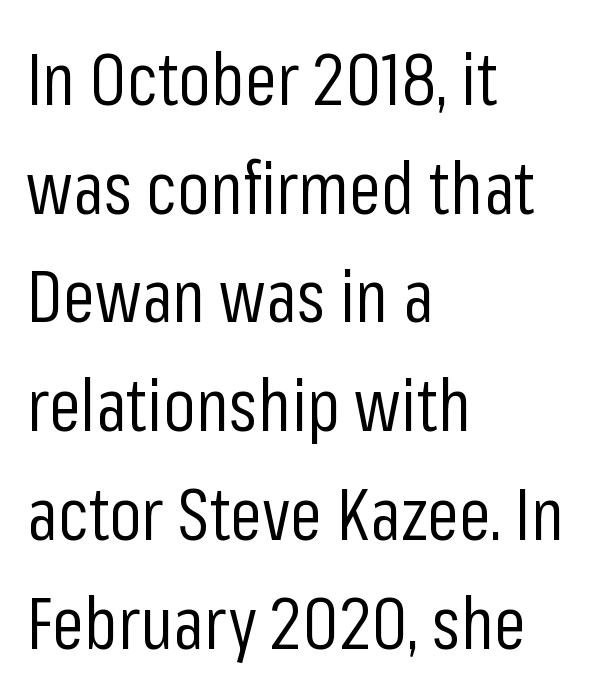
{"serif": "no", "italic": "no", "bold": "no", "weight": "regular", "width": "condensed", "stroke_contrast": "low", "x_height": "medium", "monospaced": "no", "underline": "no", "align": "left", "line_spacing": "normal", "line_spacing_ratio": 1.51, "letter_spacing": "normal", "letter_spacing_em": 0.0, "glyph_px": 72}
